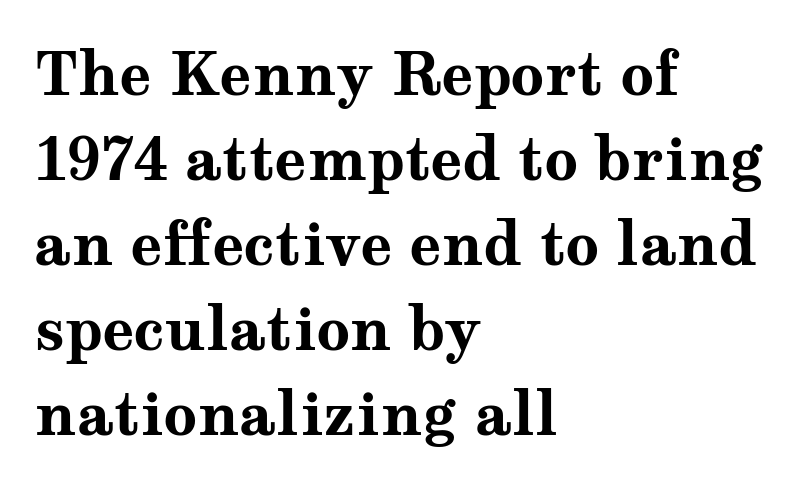
{"serif": "yes", "italic": "no", "bold": "yes", "weight": "bold", "width": "wide", "stroke_contrast": "medium", "x_height": "medium", "monospaced": "no", "underline": "no", "align": "left", "line_spacing": "normal", "line_spacing_ratio": 1.44, "letter_spacing": "normal", "letter_spacing_em": 0.0, "glyph_px": 59}
